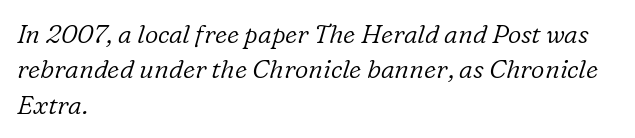
Q: Is the text bold? A: No.
Q: Is the text italic (slanted)? A: Yes, it leans right by about 16 degrees.
Q: Is the text underlined? A: No.
Q: How is the paragraph aligned? A: Left-aligned.
Q: Is the spacing between letters normal or unusually wide? A: Normal.
Q: Is the spacing between lines tight, normal or loose? A: Normal.
